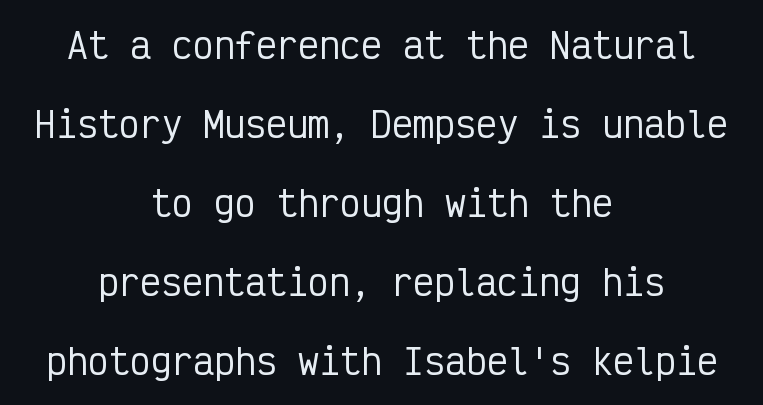
Words float on clear page, feet unadorned. Each word holds together tightly as a unit, with standard inter-letter gaps. The characters display no serif detailing; their extremities are plain. The rendering uses a large line-height, opening up the rows.
